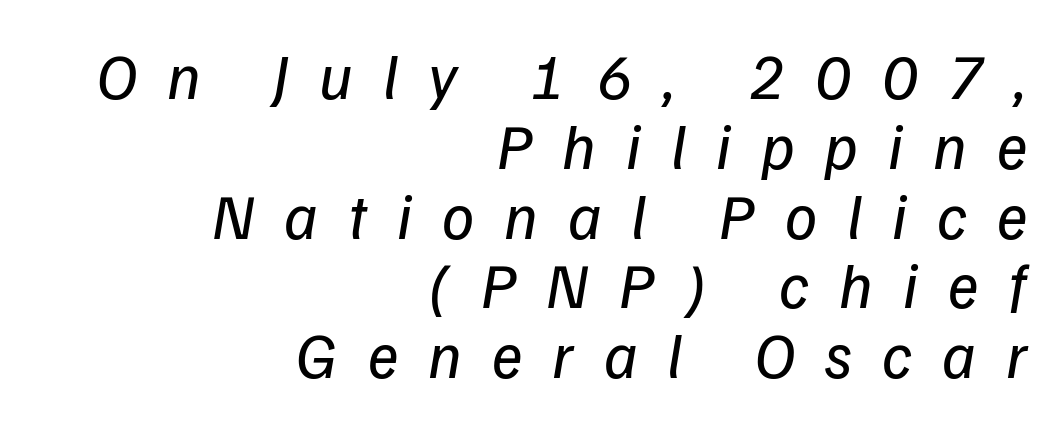
The foot of each line stays bare and open. Summary of weight: not heavy and not bold. This sample has the flowing, uneven cadence of proportional lettering. Regarding leading, the lines here are crowded together. Inter-character spacing is expanded well beyond the font's built-in metrics. Notice how the passage keeps a crisp vertical edge on the right only.
